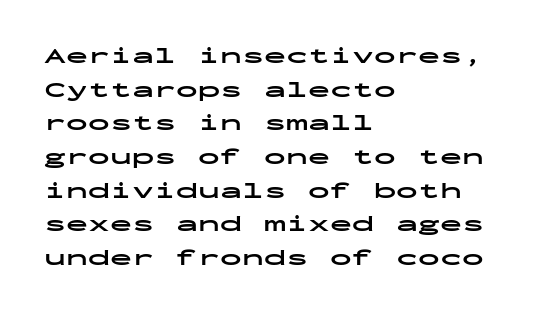
Q: Is the text bold? A: Yes.
Q: Is the text italic (slanted)? A: No, it is upright.
Q: Is the text underlined? A: No.
Q: How is the paragraph aligned? A: Left-aligned.
Q: Is the spacing between letters normal or unusually wide? A: Normal.
Q: Is the spacing between lines tight, normal or loose? A: Normal.
